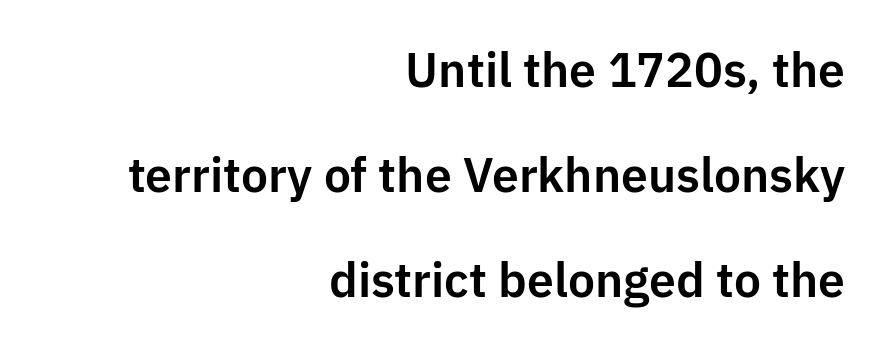
A typesetter would mark this as roman, not italic. Anything drawn beneath the words? Only blank space. Note: no serifs on the glyphs. The rendering anchors every line to the right-hand side. The line texture is even and compact thanks to regular tracking. The lines are spread far apart with generous leading.
